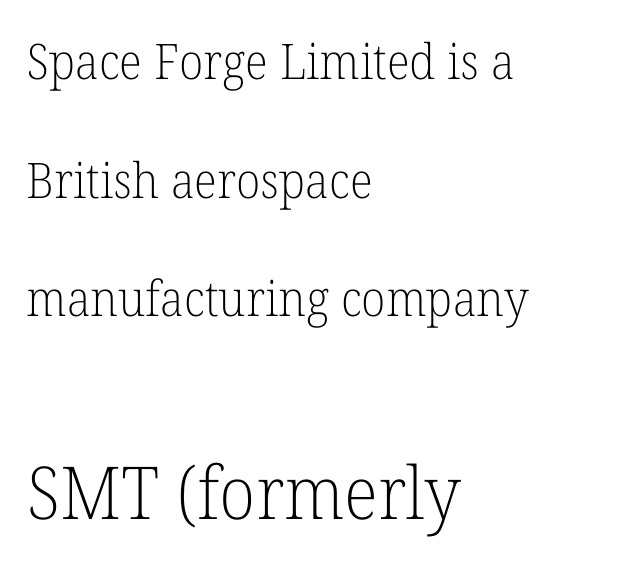
Q: Is the text bold? A: No.
Q: Is the text italic (slanted)? A: No, it is upright.
Q: Is the typeface a serif or a sans-serif typeface? A: Serif.
Q: Is the text underlined? A: No.
Q: How is the paragraph aligned? A: Left-aligned.
Q: Is the spacing between letters normal or unusually wide? A: Normal.
Q: Is the spacing between lines tight, normal or loose? A: Loose.
Q: Which block of text is set in a larger size, the first (top) or the second (bottom)? A: The second (bottom) one.
Q: Width (condensed, normal, or wide)? A: Normal.
Q: Stroke contrast? A: Low.
Q: x-height? A: Medium.
Q: Monospaced? A: No.
